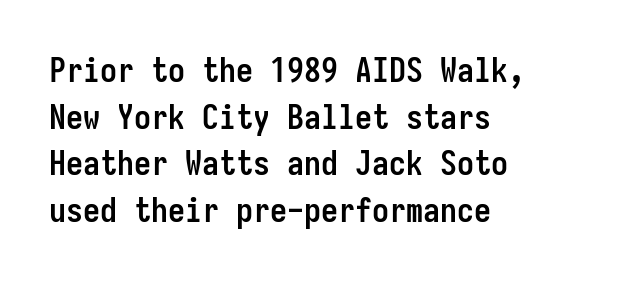
{"serif": "no", "italic": "no", "bold": "yes", "weight": "semibold", "width": "condensed", "stroke_contrast": "low", "x_height": "medium", "monospaced": "yes", "underline": "no", "align": "left", "line_spacing": "normal", "line_spacing_ratio": 1.37, "letter_spacing": "normal", "letter_spacing_em": 0.0, "glyph_px": 34}
